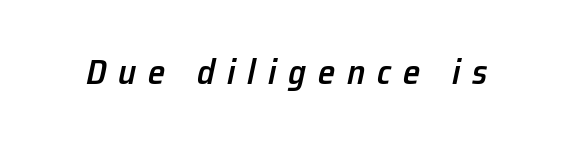
Glance below the letters and you will spot only blank space. The face used here is a semibold: visibly heavier than regular, lighter than bold. Substantial extra tracking has been applied to these lines. It's the slanting kind of type. Think of a printed novel: that variable character pitch is what you see here.
